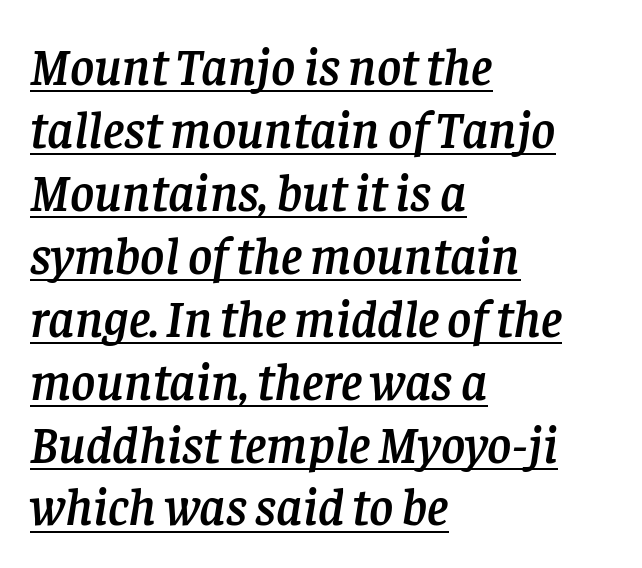
The image shows 52 px serif type, italic (leaning right); set left-aligned, line spacing 1.21x, normal letter spacing, underlined; low stroke contrast and a large x-height.
